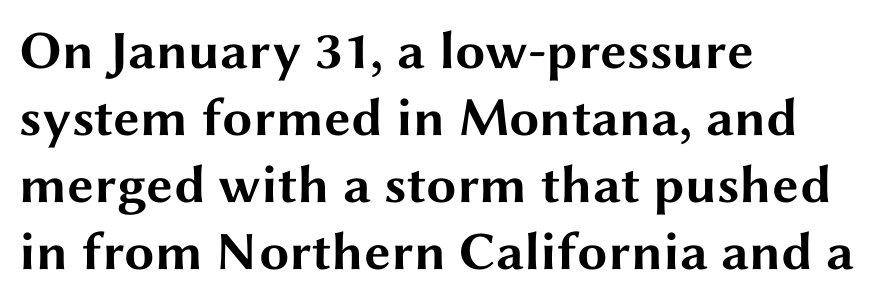
Q: Is the text bold? A: Yes.
Q: Is the text italic (slanted)? A: No, it is upright.
Q: Is the typeface a serif or a sans-serif typeface? A: Sans-serif.
Q: Is the text underlined? A: No.
Q: How is the paragraph aligned? A: Left-aligned.
Q: Is the spacing between letters normal or unusually wide? A: Normal.
Q: Width (condensed, normal, or wide)? A: Wide.
Q: Stroke contrast? A: Medium.
Q: x-height? A: Medium.
Q: Monospaced? A: No.
